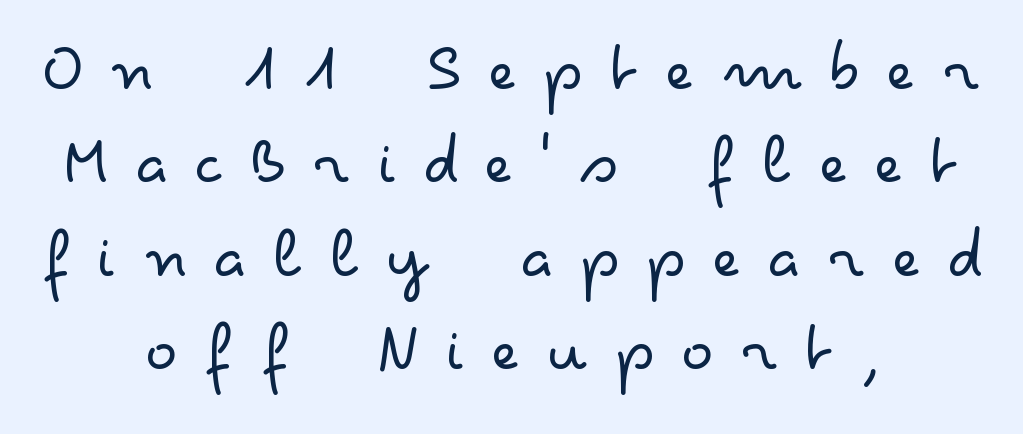
Q: Is the text bold? A: No.
Q: Is the text italic (slanted)? A: No, it is upright.
Q: Is the typeface a serif or a sans-serif typeface? A: Sans-serif.
Q: Is the text underlined? A: No.
Q: How is the paragraph aligned? A: Centered.
Q: Is the spacing between letters normal or unusually wide? A: Unusually wide.
Q: Width (condensed, normal, or wide)? A: Wide.
Q: Stroke contrast? A: Low.
Q: x-height? A: Small.
Q: Monospaced? A: No.
